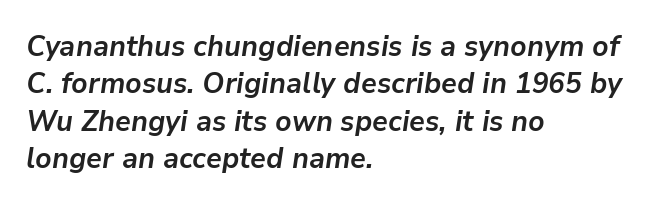
Q: Is the text bold? A: Yes.
Q: Is the text italic (slanted)? A: Yes, it leans right by about 9 degrees.
Q: Is the text underlined? A: No.
Q: How is the paragraph aligned? A: Left-aligned.
Q: Is the spacing between letters normal or unusually wide? A: Normal.
Q: Is the spacing between lines tight, normal or loose? A: Normal.
Q: Width (condensed, normal, or wide)? A: Normal.
Q: Stroke contrast? A: Low.
Q: x-height? A: Medium.
Q: Monospaced? A: No.
